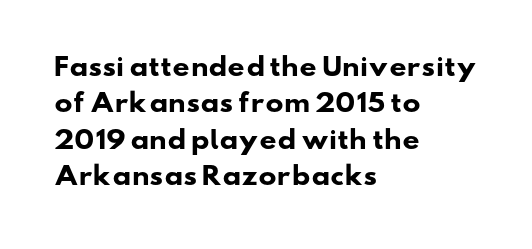
Q: Is the text bold? A: Yes.
Q: Is the text underlined? A: No.
Q: How is the paragraph aligned? A: Left-aligned.
Q: Is the spacing between letters normal or unusually wide? A: Normal.
Q: Is the spacing between lines tight, normal or loose? A: Normal.
